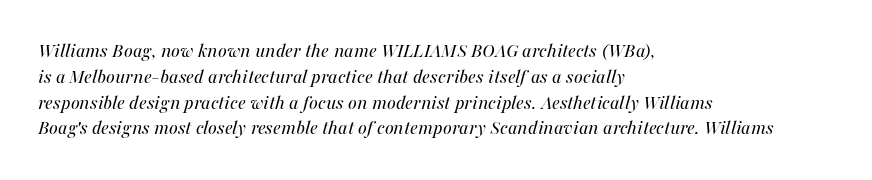
{"italic": "yes", "lean": "right", "slant_degrees": 16, "bold": "no", "underline": "no", "align": "left", "line_spacing_ratio": 1.23, "letter_spacing": "normal", "letter_spacing_em": 0.0, "glyph_px": 21}
